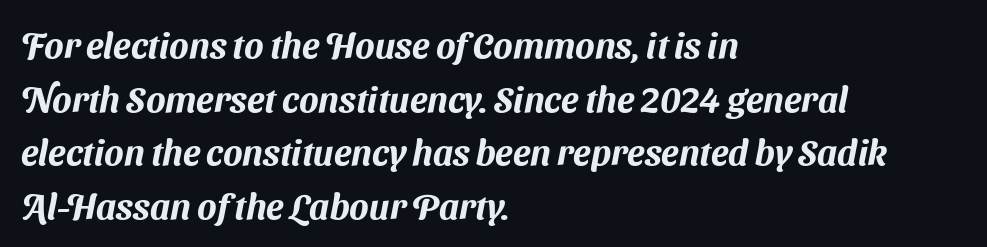
Q: Is the typeface a serif or a sans-serif typeface? A: Sans-serif.
Q: Is the text underlined? A: No.
Q: How is the paragraph aligned? A: Left-aligned.
Q: Is the spacing between letters normal or unusually wide? A: Normal.
Q: Is the spacing between lines tight, normal or loose? A: Normal.
Q: Width (condensed, normal, or wide)? A: Normal.
Q: Stroke contrast? A: Medium.
Q: x-height? A: Medium.
Q: Monospaced? A: No.
